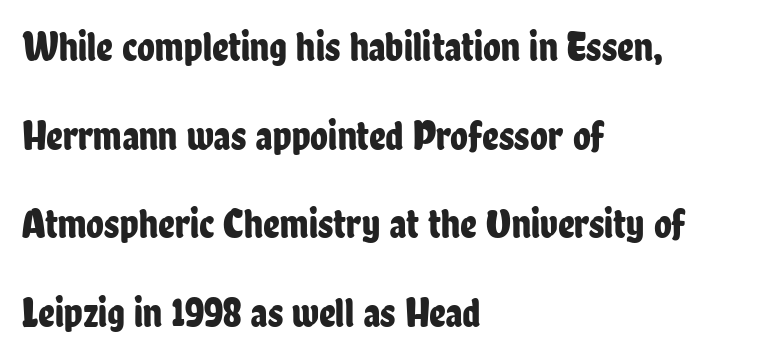
{"serif": "no", "italic": "no", "width": "condensed", "stroke_contrast": "low", "x_height": "medium", "monospaced": "no", "underline": "no", "align": "left", "line_spacing": "loose", "line_spacing_ratio": 2.16, "letter_spacing": "normal", "letter_spacing_em": 0.0, "glyph_px": 41}
